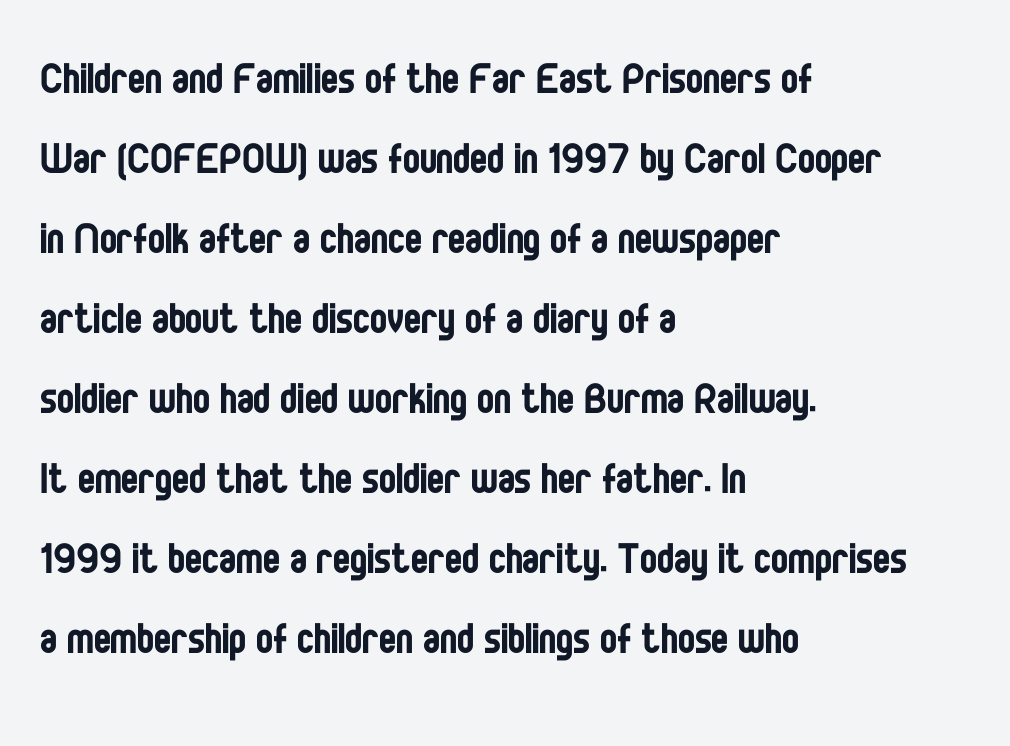
The image shows 51 px regular-weight, condensed sans-serif type, upright; set left-aligned, normal line spacing (1.57x), normal letter spacing, not underlined; low stroke contrast and a large x-height.
